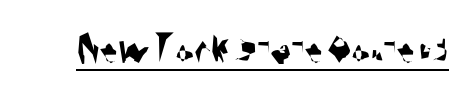
{"serif": "no", "width": "condensed", "stroke_contrast": "medium", "x_height": "large", "monospaced": "no", "underline": "yes", "letter_spacing": "normal", "letter_spacing_em": 0.0, "glyph_px": 44}
